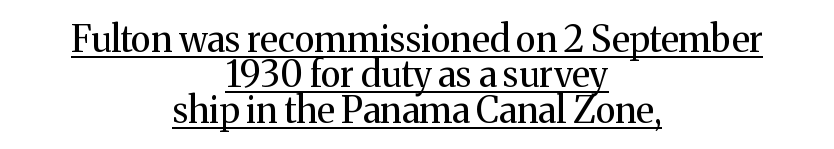
{"serif": "yes", "italic": "no", "bold": "no", "weight": "regular", "width": "normal", "stroke_contrast": "medium", "x_height": "medium", "monospaced": "no", "underline": "yes", "align": "center", "line_spacing": "tight", "line_spacing_ratio": 0.98, "letter_spacing": "normal", "letter_spacing_em": 0.0, "glyph_px": 36}
